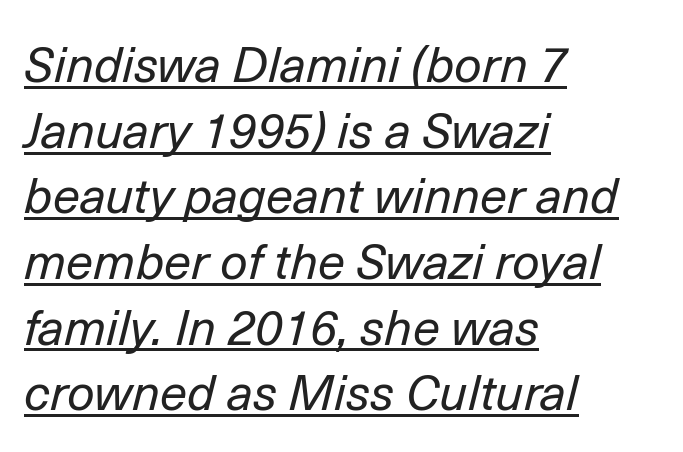
Q: Is the text bold? A: No.
Q: Is the text italic (slanted)? A: Yes, it leans right by about 14 degrees.
Q: Is the text underlined? A: Yes.
Q: How is the paragraph aligned? A: Left-aligned.
Q: Is the spacing between letters normal or unusually wide? A: Normal.
Q: Is the spacing between lines tight, normal or loose? A: Normal.
Q: Width (condensed, normal, or wide)? A: Normal.
Q: Stroke contrast? A: Low.
Q: x-height? A: Medium.
Q: Monospaced? A: No.
